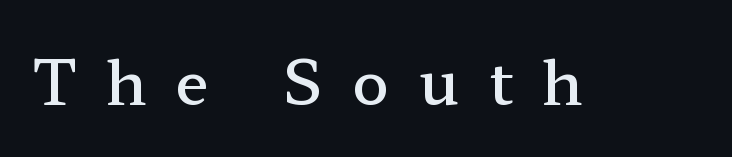
{"serif": "yes", "italic": "no", "bold": "semi", "weight": "semibold", "width": "wide", "stroke_contrast": "low", "x_height": "medium", "monospaced": "no", "underline": "no", "letter_spacing": "wide", "letter_spacing_em": 0.48, "glyph_px": 61}
